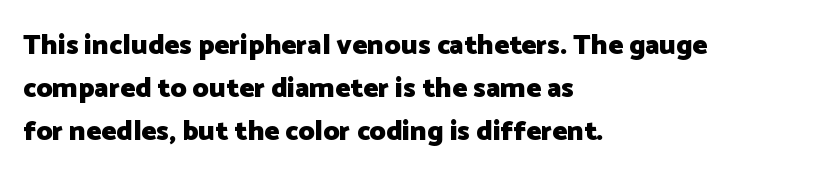
This rendering features lettering with no underline. Line spacing here is normal. The glyphs in this specimen are sans serif. No italicization has been applied; the sample stays upright. Visually the block forms a straight wall on the left and a jagged coastline on the right. Summary of weight: heavy, a full bold.
